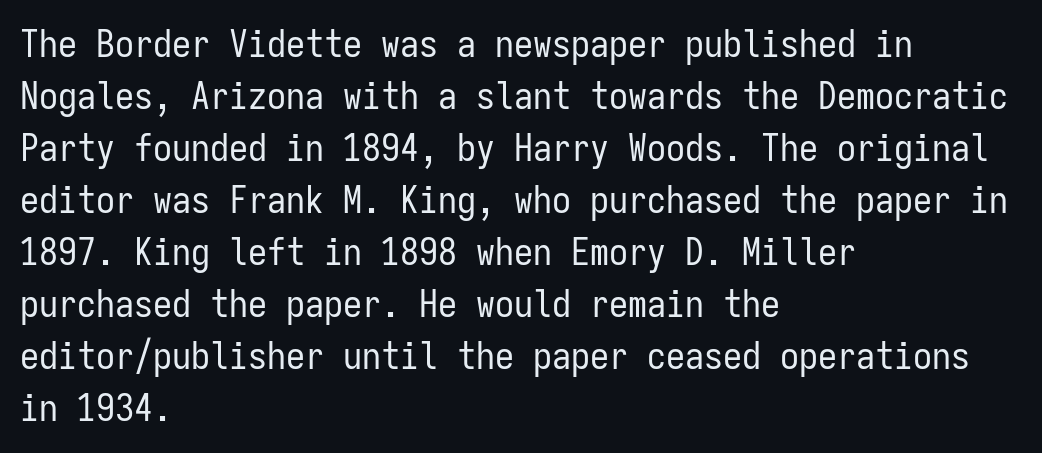
Q: Is the text bold? A: No.
Q: Is the text italic (slanted)? A: No, it is upright.
Q: Is the typeface a serif or a sans-serif typeface? A: Sans-serif.
Q: Is the text underlined? A: No.
Q: How is the paragraph aligned? A: Left-aligned.
Q: Is the spacing between letters normal or unusually wide? A: Normal.
Q: Is the spacing between lines tight, normal or loose? A: Normal.
Q: Width (condensed, normal, or wide)? A: Condensed.
Q: Stroke contrast? A: Low.
Q: x-height? A: Medium.
Q: Monospaced? A: Yes.
